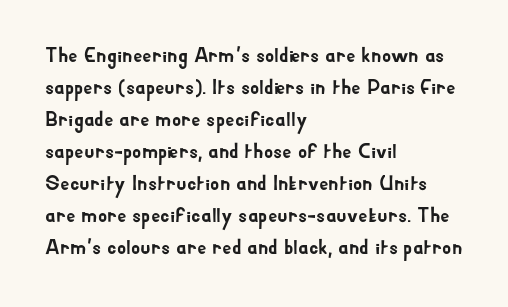
Q: Is the text italic (slanted)? A: No, it is upright.
Q: Is the text underlined? A: No.
Q: How is the paragraph aligned? A: Left-aligned.
Q: Is the spacing between letters normal or unusually wide? A: Normal.
Q: Is the spacing between lines tight, normal or loose? A: Normal.
